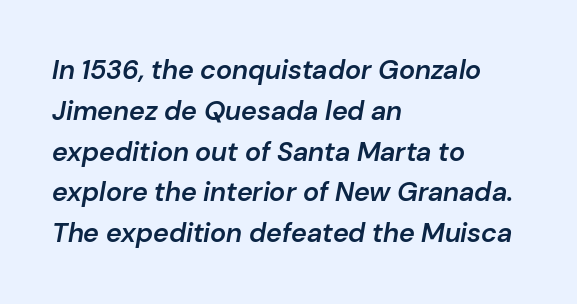
{"italic": "yes", "lean": "right", "slant_degrees": 10, "bold": "semi", "underline": "no", "align": "left", "line_spacing": "normal", "line_spacing_ratio": 1.51, "letter_spacing": "normal", "letter_spacing_em": 0.0, "glyph_px": 27}
